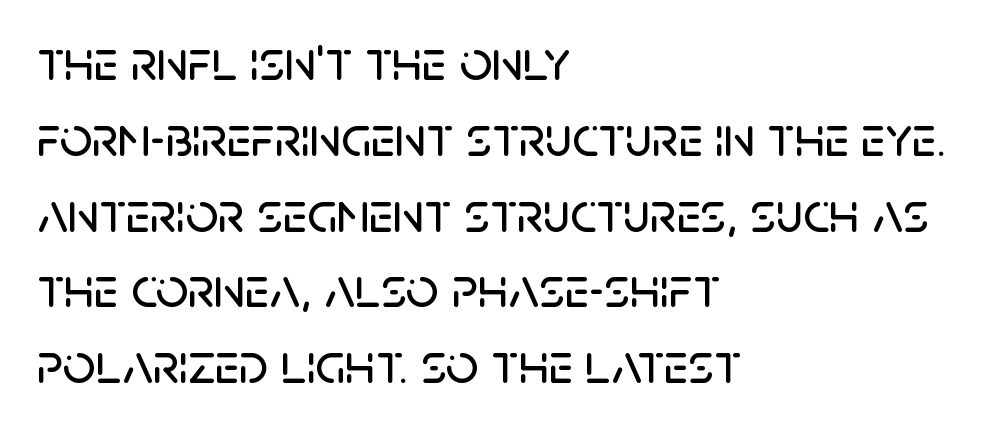
Decoration check: the copy has no underline. This sample is left-justified, so line endings fall wherever the words run out. Each word holds together tightly as a unit, with standard inter-letter gaps. Proportional: the letters do not fall into vertical columns.
